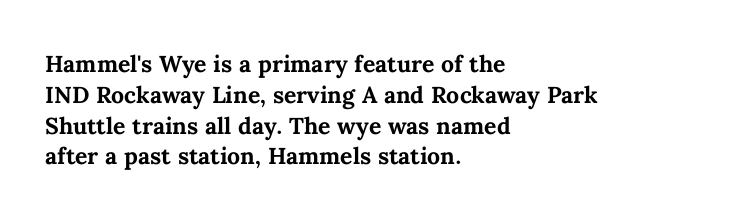
{"italic": "no", "bold": "yes", "underline": "no", "align": "left", "line_spacing": "normal", "line_spacing_ratio": 1.34, "letter_spacing": "normal", "letter_spacing_em": 0.0, "glyph_px": 23}
